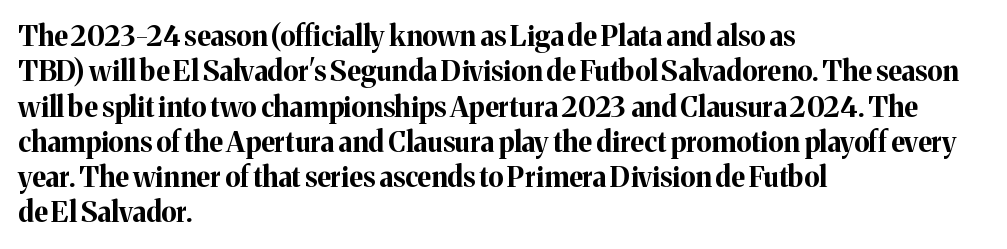
Leading matches the norm, producing a regular column. Layout note: lines flush left. Words float on clear page, feet unadorned. The face used here is proportionally spaced, like ordinary book or web type.
